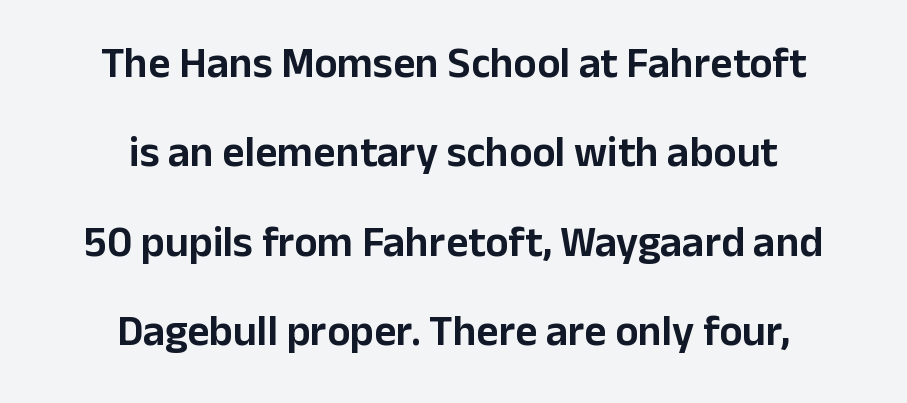
Q: Is the text italic (slanted)? A: No, it is upright.
Q: Is the typeface a serif or a sans-serif typeface? A: Sans-serif.
Q: Is the text underlined? A: No.
Q: How is the paragraph aligned? A: Centered.
Q: Is the spacing between letters normal or unusually wide? A: Normal.
Q: Is the spacing between lines tight, normal or loose? A: Loose.
Q: Width (condensed, normal, or wide)? A: Normal.
Q: Stroke contrast? A: Low.
Q: x-height? A: Medium.
Q: Monospaced? A: No.
